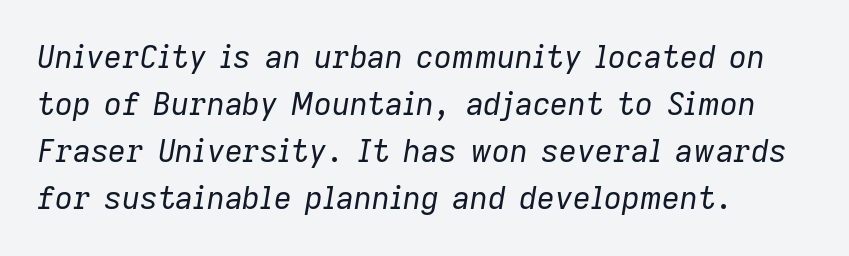
Q: Is the text bold? A: No.
Q: Is the text italic (slanted)? A: Yes, it leans right by about 9 degrees.
Q: Is the text underlined? A: No.
Q: How is the paragraph aligned? A: Left-aligned.
Q: Is the spacing between letters normal or unusually wide? A: Normal.
Q: Is the spacing between lines tight, normal or loose? A: Normal.
Q: Width (condensed, normal, or wide)? A: Normal.
Q: Stroke contrast? A: Low.
Q: x-height? A: Medium.
Q: Monospaced? A: No.
